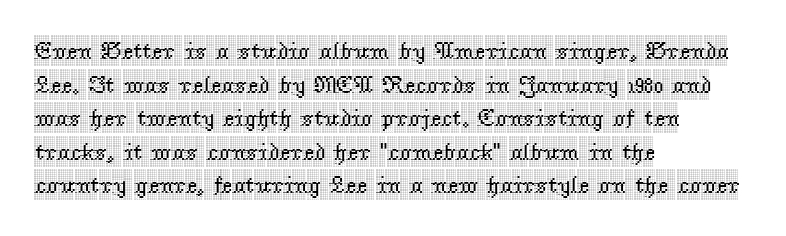
The image shows 24 px text type, upright; set left-aligned, normal line spacing (1.4x), normal letter spacing, not underlined.
